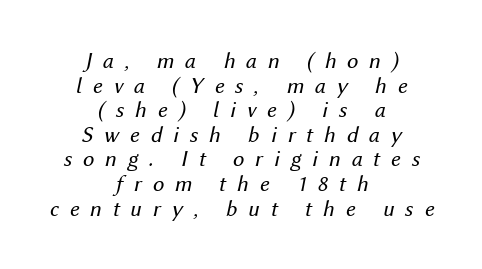
{"italic": "yes", "lean": "right", "slant_degrees": 12, "bold": "no", "underline": "no", "align": "center", "line_spacing": "tight", "line_spacing_ratio": 1.07, "letter_spacing": "wide", "letter_spacing_em": 0.47, "glyph_px": 23}
